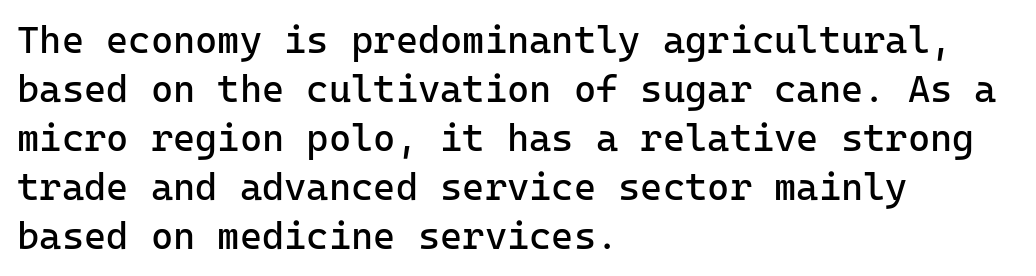
{"serif": "no", "italic": "no", "bold": "no", "weight": "regular", "width": "normal", "stroke_contrast": "low", "x_height": "medium", "monospaced": "yes", "underline": "no", "align": "left", "line_spacing": "normal", "line_spacing_ratio": 1.29, "letter_spacing": "normal", "letter_spacing_em": 0.0, "glyph_px": 38}
